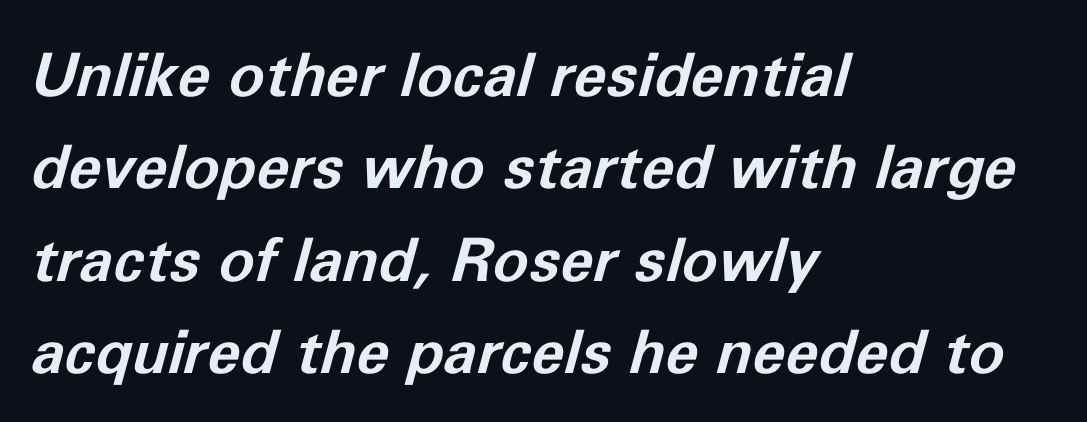
{"italic": "yes", "lean": "right", "slant_degrees": 11, "bold": "yes", "weight": "bold", "width": "normal", "stroke_contrast": "low", "x_height": "medium", "monospaced": "no", "underline": "no", "align": "left", "line_spacing": "normal", "line_spacing_ratio": 1.54, "letter_spacing": "normal", "letter_spacing_em": 0.0, "glyph_px": 60}
